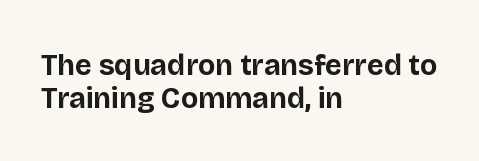
{"serif": "no", "italic": "no", "bold": "yes", "weight": "bold", "width": "normal", "stroke_contrast": "low", "x_height": "large", "monospaced": "no", "underline": "no", "align": "left", "line_spacing": "tight", "line_spacing_ratio": 1.14, "letter_spacing": "normal", "letter_spacing_em": 0.0, "glyph_px": 29}
